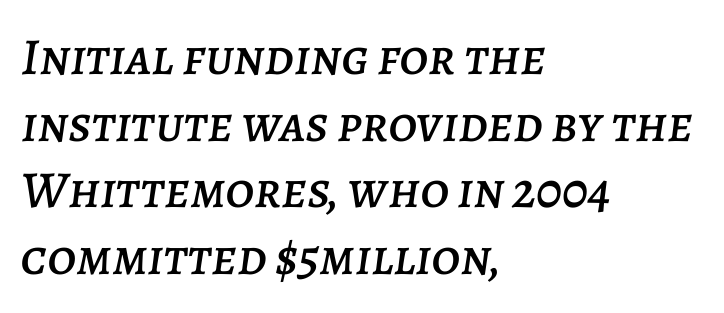
Q: Is the text italic (slanted)? A: Yes, it leans right by about 7 degrees.
Q: Is the text underlined? A: No.
Q: How is the paragraph aligned? A: Left-aligned.
Q: Is the spacing between letters normal or unusually wide? A: Normal.
Q: Is the spacing between lines tight, normal or loose? A: Normal.
Q: Width (condensed, normal, or wide)? A: Normal.
Q: Stroke contrast? A: Low.
Q: x-height? A: Large.
Q: Monospaced? A: No.
